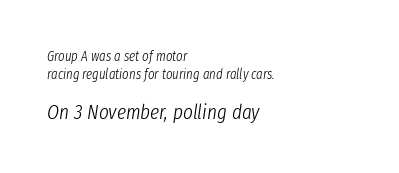
The paragraph has a hard left edge and a soft right edge. Stems and bowls with no extra thickness — not bold. The typography opts for an oblique posture over an upright one. Check under the words: just untouched page. This sample keeps an unexceptional amount of space between lines.
